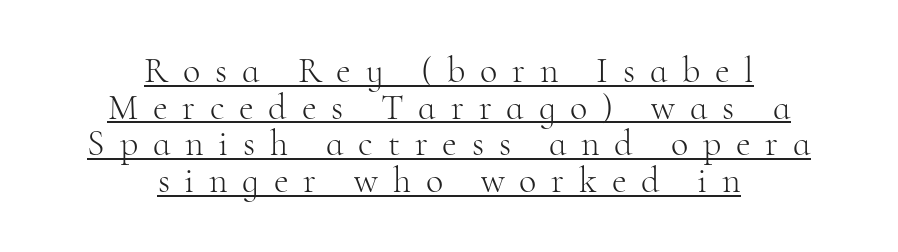
Q: Is the text bold? A: No.
Q: Is the text italic (slanted)? A: No, it is upright.
Q: Is the typeface a serif or a sans-serif typeface? A: Serif.
Q: Is the text underlined? A: Yes.
Q: How is the paragraph aligned? A: Centered.
Q: Is the spacing between letters normal or unusually wide? A: Unusually wide.
Q: Is the spacing between lines tight, normal or loose? A: Tight.
Q: Width (condensed, normal, or wide)? A: Normal.
Q: Stroke contrast? A: High.
Q: x-height? A: Small.
Q: Monospaced? A: No.
